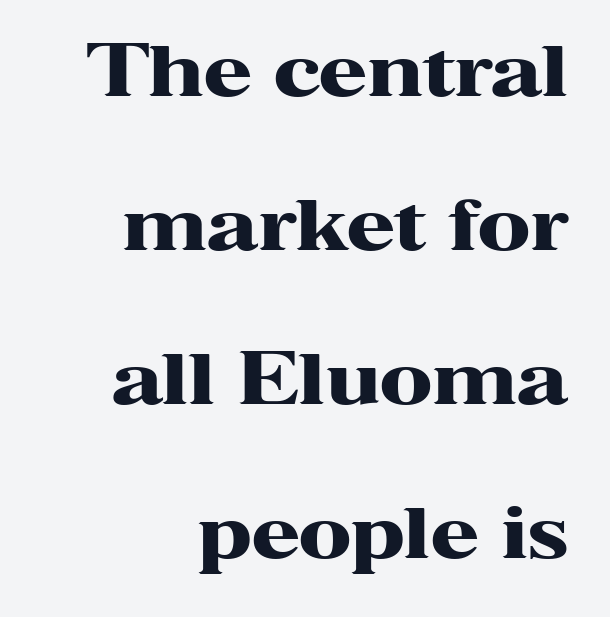
{"serif": "yes", "italic": "no", "bold": "yes", "weight": "heavy", "width": "wide", "stroke_contrast": "high", "x_height": "medium", "monospaced": "no", "underline": "no", "align": "right", "line_spacing": "loose", "line_spacing_ratio": 2.2, "letter_spacing": "normal", "letter_spacing_em": 0.0, "glyph_px": 70}
